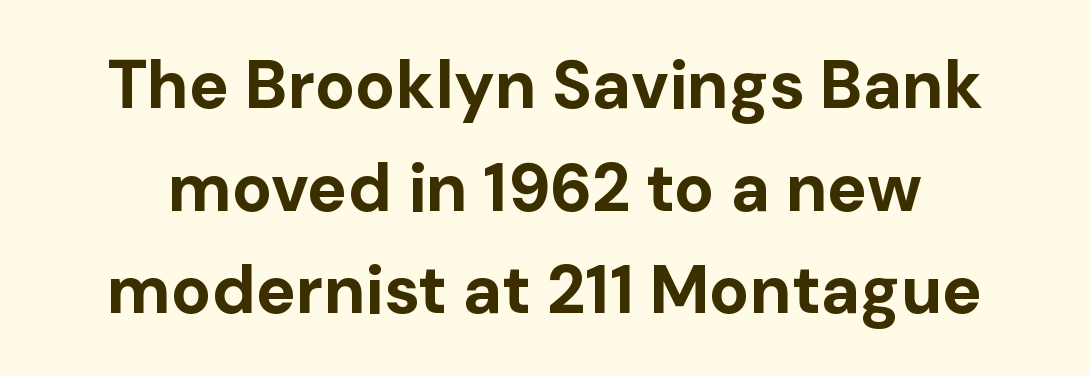
The image shows 67 px bold sans-serif type, upright; set normal line spacing (1.53x), normal letter spacing, not underlined; low stroke contrast and a medium x-height.
